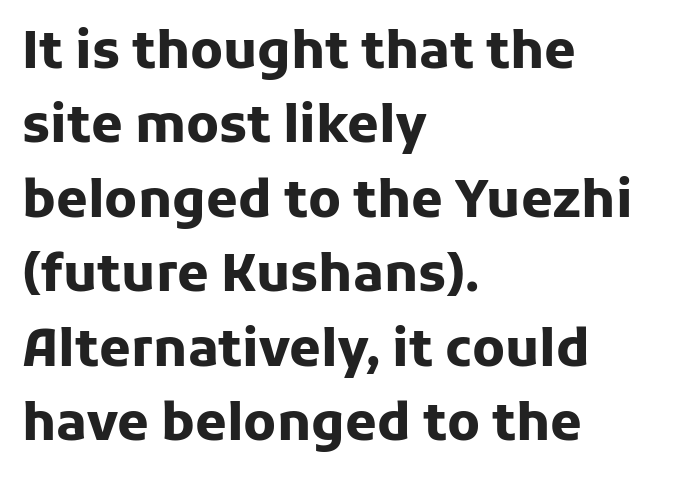
{"serif": "no", "italic": "no", "bold": "yes", "weight": "heavy", "width": "normal", "stroke_contrast": "low", "x_height": "medium", "monospaced": "no", "underline": "no", "align": "left", "line_spacing": "normal", "line_spacing_ratio": 1.46, "letter_spacing": "normal", "letter_spacing_em": 0.0, "glyph_px": 51}
